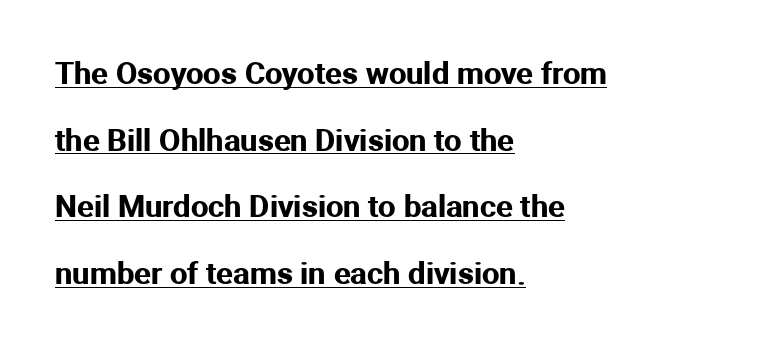
This block would shrink considerably if given ordinary leading; it's expanded now. The type is set solid horizontally, with unmodified tracking. Unlike a traditional serif, this face leaves its strokes unadorned. Is there any slant? The stems are plumb.
